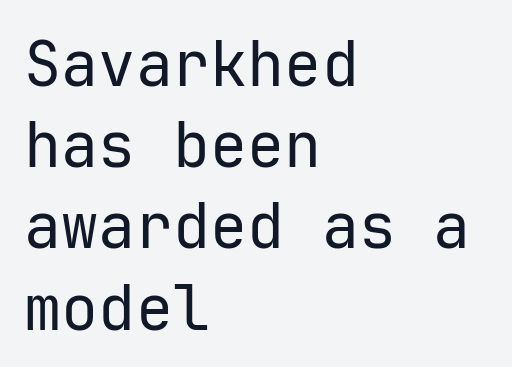
Q: Is the text bold? A: No.
Q: Is the text italic (slanted)? A: No, it is upright.
Q: Is the typeface a serif or a sans-serif typeface? A: Sans-serif.
Q: Is the text underlined? A: No.
Q: How is the paragraph aligned? A: Left-aligned.
Q: Is the spacing between letters normal or unusually wide? A: Normal.
Q: Is the spacing between lines tight, normal or loose? A: Normal.
Q: Width (condensed, normal, or wide)? A: Normal.
Q: Stroke contrast? A: Low.
Q: x-height? A: Medium.
Q: Monospaced? A: Yes.
